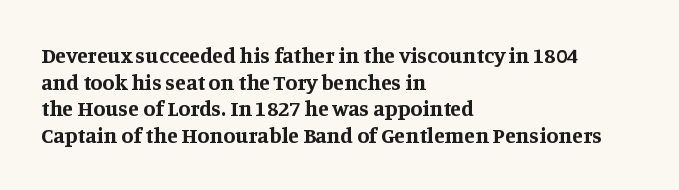
Q: Is the text bold? A: Yes.
Q: Is the text italic (slanted)? A: No, it is upright.
Q: Is the text underlined? A: No.
Q: How is the paragraph aligned? A: Left-aligned.
Q: Is the spacing between letters normal or unusually wide? A: Normal.
